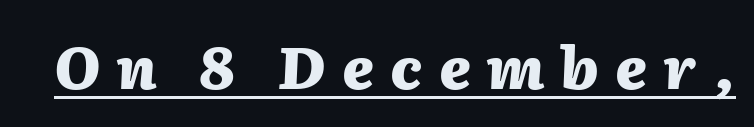
The image shows 59 px heavy type, italic (leaning right); set unusually wide letter spacing (+0.27 em), underlined; medium stroke contrast and a medium x-height.
